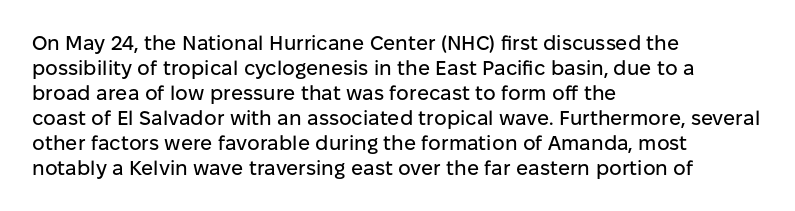
{"italic": "no", "underline": "no", "align": "left", "line_spacing": "normal", "line_spacing_ratio": 1.25, "letter_spacing": "normal", "letter_spacing_em": 0.0, "glyph_px": 20}
